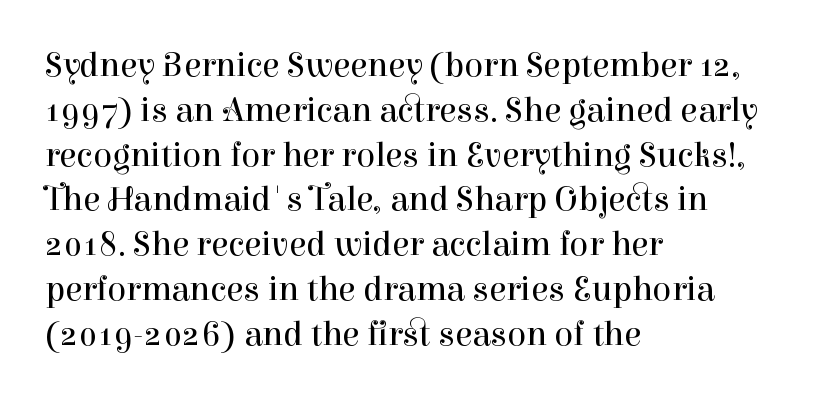
{"serif": "yes", "italic": "no", "bold": "no", "weight": "regular", "width": "normal", "stroke_contrast": "high", "x_height": "medium", "monospaced": "no", "underline": "no", "align": "left", "line_spacing": "normal", "line_spacing_ratio": 1.28, "letter_spacing": "normal", "letter_spacing_em": 0.0, "glyph_px": 35}
